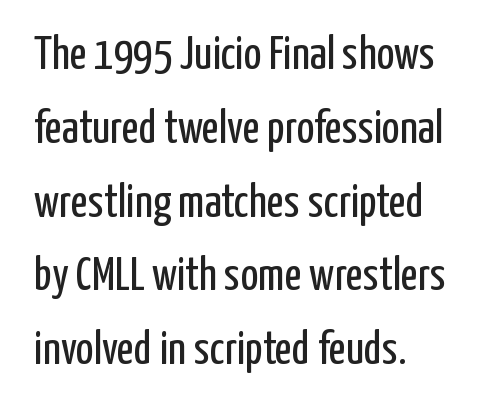
Q: Is the text bold? A: No.
Q: Is the text italic (slanted)? A: No, it is upright.
Q: Is the typeface a serif or a sans-serif typeface? A: Sans-serif.
Q: Is the text underlined? A: No.
Q: How is the paragraph aligned? A: Left-aligned.
Q: Is the spacing between letters normal or unusually wide? A: Normal.
Q: Is the spacing between lines tight, normal or loose? A: Normal.
Q: Width (condensed, normal, or wide)? A: Condensed.
Q: Stroke contrast? A: Low.
Q: x-height? A: Medium.
Q: Monospaced? A: No.
